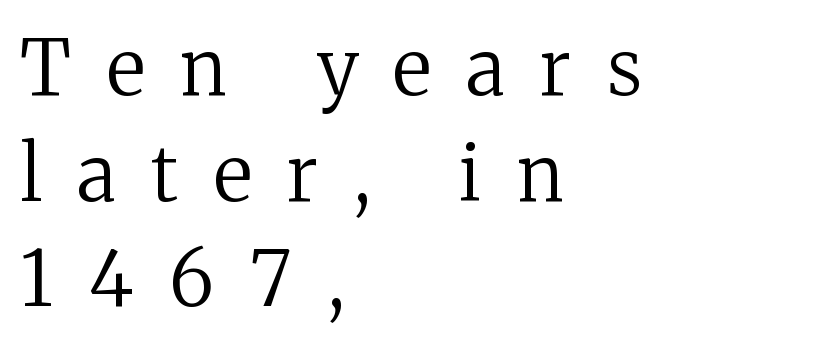
Q: Is the text bold? A: No.
Q: Is the text italic (slanted)? A: No, it is upright.
Q: Is the typeface a serif or a sans-serif typeface? A: Serif.
Q: Is the text underlined? A: No.
Q: How is the paragraph aligned? A: Left-aligned.
Q: Is the spacing between letters normal or unusually wide? A: Unusually wide.
Q: Is the spacing between lines tight, normal or loose? A: Normal.
Q: Width (condensed, normal, or wide)? A: Normal.
Q: Stroke contrast? A: Medium.
Q: x-height? A: Medium.
Q: Monospaced? A: No.
